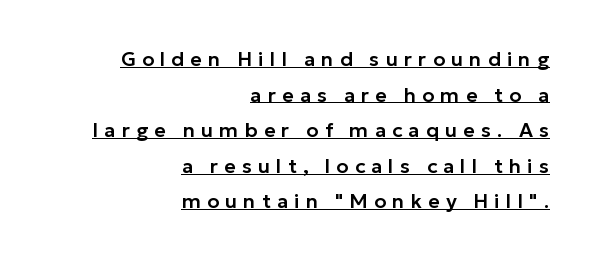
Q: Is the text italic (slanted)? A: No, it is upright.
Q: Is the text underlined? A: Yes.
Q: How is the paragraph aligned? A: Right-aligned.
Q: Is the spacing between letters normal or unusually wide? A: Unusually wide.
